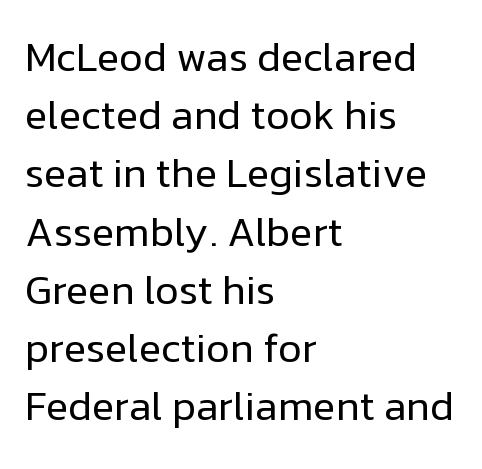
The image shows 41 px regular-weight sans-serif type, upright; set left-aligned, normal line spacing (1.42x), normal letter spacing, not underlined; low stroke contrast and a medium x-height.
